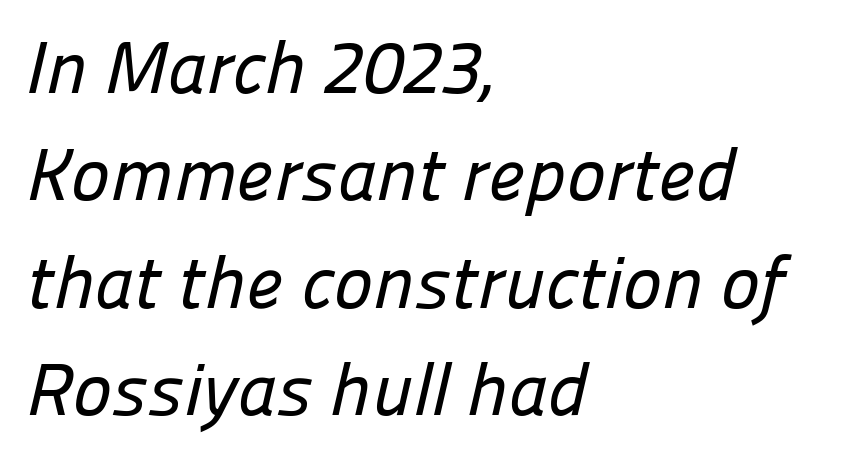
The zone under the glyphs is completely vacant. Letterform terminals end flat and unadorned throughout the passage. You could call the tracking neutral — neither tight nor loose. Leading: standard. The rag falls on the right side of this text block.
